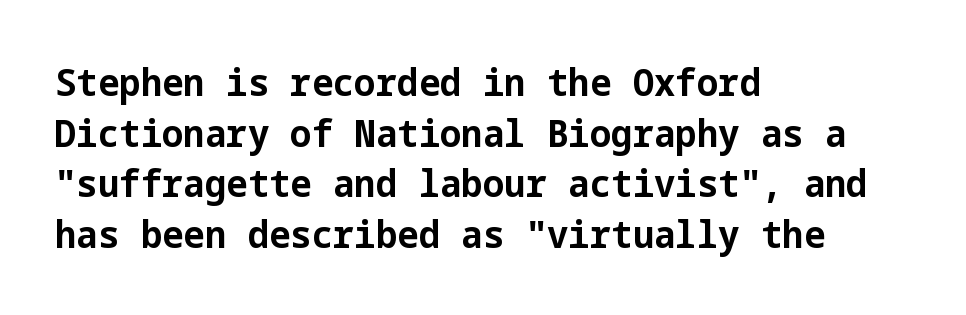
Q: Is the text bold? A: Yes.
Q: Is the text italic (slanted)? A: No, it is upright.
Q: Is the typeface a serif or a sans-serif typeface? A: Sans-serif.
Q: Is the text underlined? A: No.
Q: How is the paragraph aligned? A: Left-aligned.
Q: Is the spacing between letters normal or unusually wide? A: Normal.
Q: Is the spacing between lines tight, normal or loose? A: Normal.
Q: Width (condensed, normal, or wide)? A: Normal.
Q: Stroke contrast? A: Low.
Q: x-height? A: Medium.
